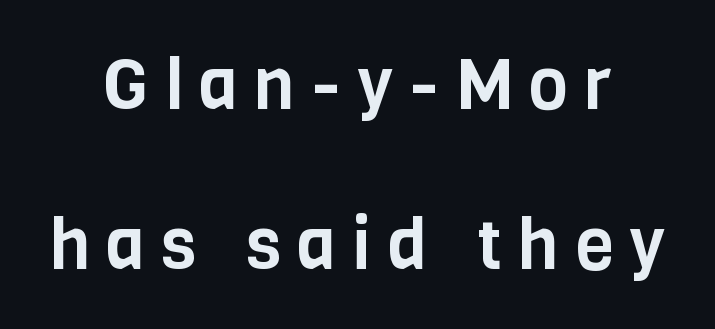
{"serif": "no", "italic": "no", "width": "condensed", "stroke_contrast": "low", "x_height": "large", "monospaced": "no", "underline": "no", "align": "center", "line_spacing": "loose", "line_spacing_ratio": 2.25, "letter_spacing": "wide", "letter_spacing_em": 0.23, "glyph_px": 71}
